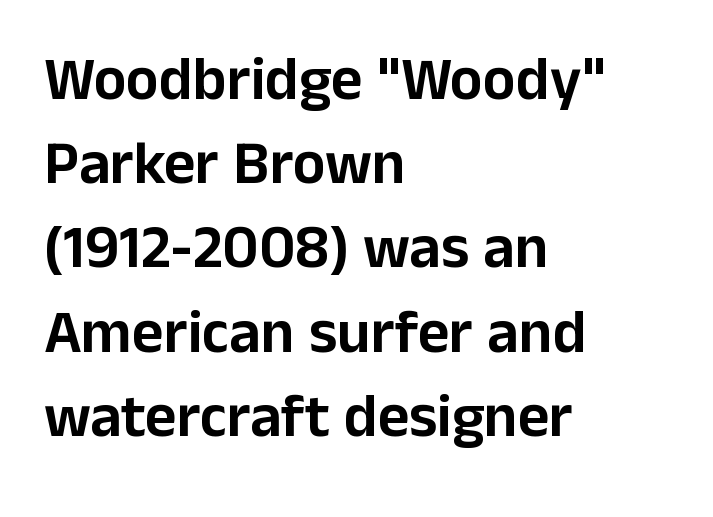
{"serif": "no", "italic": "no", "width": "normal", "stroke_contrast": "low", "x_height": "medium", "monospaced": "no", "underline": "no", "align": "left", "line_spacing": "normal", "line_spacing_ratio": 1.38, "letter_spacing": "normal", "letter_spacing_em": 0.0, "glyph_px": 61}
